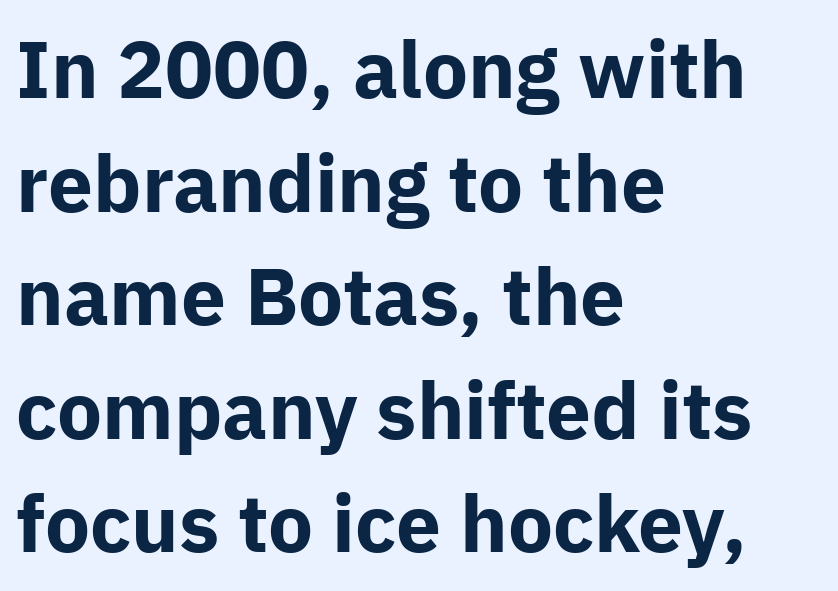
The image shows 80 px bold sans-serif type, upright; set left-aligned, normal line spacing (1.42x), normal letter spacing, not underlined; low stroke contrast and a medium x-height.
